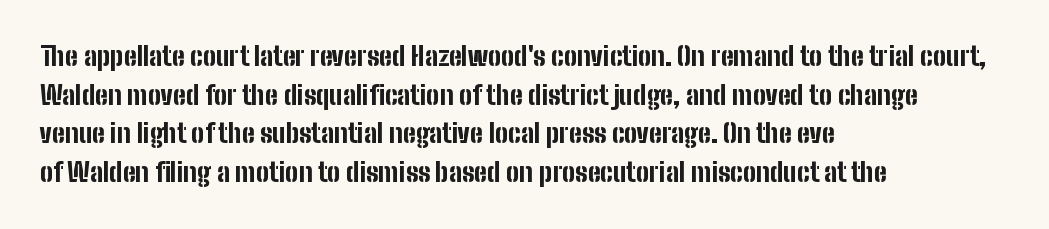
The image shows 26 px bold type, upright; set left-aligned, normal line spacing (1.49x), normal letter spacing, not underlined.
